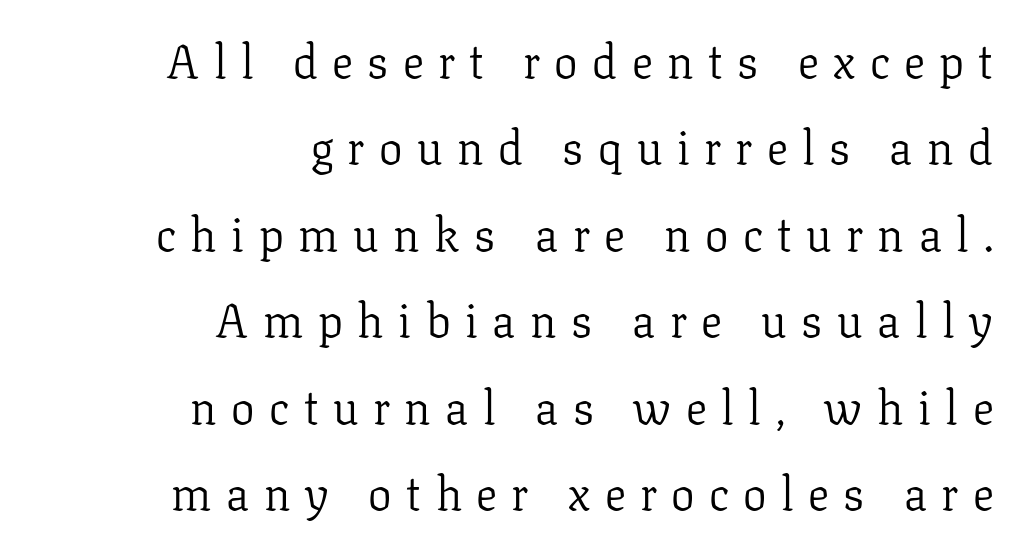
{"serif": "yes", "italic": "no", "bold": "no", "weight": "light", "width": "normal", "stroke_contrast": "low", "x_height": "medium", "monospaced": "no", "underline": "no", "align": "right", "line_spacing_ratio": 1.84, "letter_spacing": "wide", "letter_spacing_em": 0.31, "glyph_px": 47}
